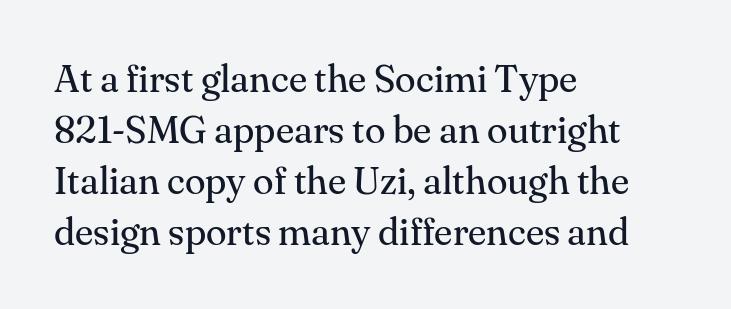
{"serif": "yes", "italic": "no", "bold": "no", "weight": "regular", "width": "normal", "stroke_contrast": "medium", "x_height": "small", "monospaced": "no", "underline": "no", "align": "left", "line_spacing": "normal", "line_spacing_ratio": 1.34, "letter_spacing": "normal", "letter_spacing_em": 0.0, "glyph_px": 38}
